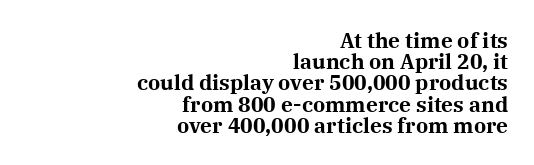
The image shows 21 px bold type, upright; set right-aligned, tight line spacing (1.01x), normal letter spacing, not underlined.
